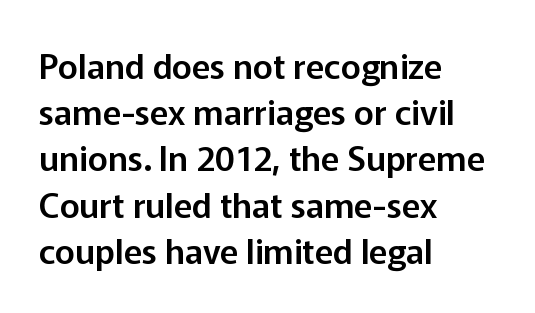
The image shows 34 px sans-serif type, upright; set left-aligned, normal line spacing (1.36x), normal letter spacing, not underlined; low stroke contrast and a medium x-height.
